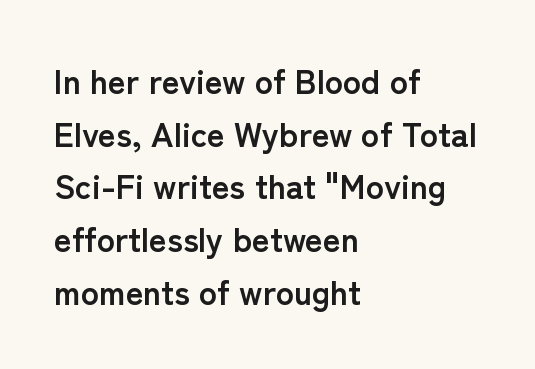
Check where the strokes stop: nothing finishes them off — pure sans. As a designer I'd log this as weight 700, bold. Honestly, the row spacing looks completely unremarkable. Students, note that the glyphs here touch the page at normal intervals. Nobody drew a line under any word here. This is roman type, the default non-slanted kind.
